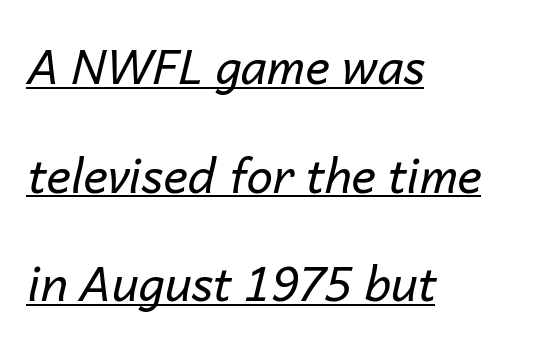
Q: Is the text bold? A: No.
Q: Is the text italic (slanted)? A: Yes, it leans right by about 14 degrees.
Q: Is the text underlined? A: Yes.
Q: How is the paragraph aligned? A: Left-aligned.
Q: Is the spacing between letters normal or unusually wide? A: Normal.
Q: Is the spacing between lines tight, normal or loose? A: Loose.
Q: Width (condensed, normal, or wide)? A: Normal.
Q: Stroke contrast? A: Low.
Q: x-height? A: Medium.
Q: Monospaced? A: No.
